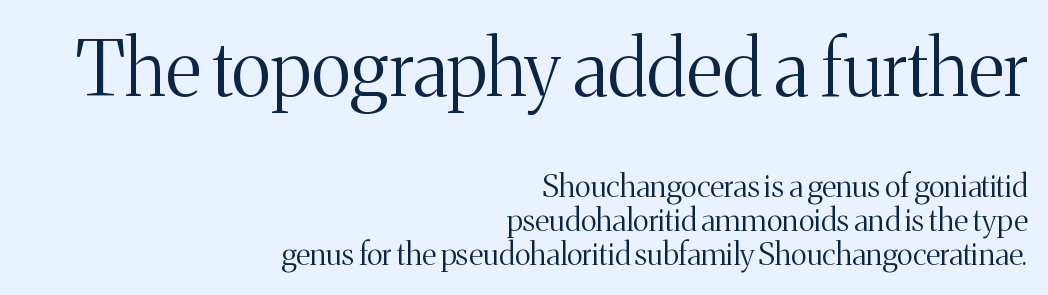
{"serif": "yes", "italic": "no", "bold": "no", "weight": "light", "width": "normal", "stroke_contrast": "medium", "x_height": "medium", "monospaced": "no", "underline": "no", "align": "right", "line_spacing": "tight", "line_spacing_ratio": 1.1, "letter_spacing": "normal", "letter_spacing_em": 0.0, "larger_block": "first", "size_ratio": 2.48, "glyph_px": 77}
